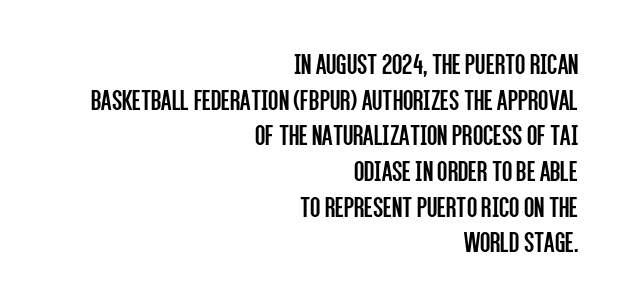
{"serif": "no", "italic": "no", "bold": "no", "weight": "regular", "width": "condensed", "stroke_contrast": "low", "x_height": "large", "monospaced": "no", "underline": "no", "align": "right", "line_spacing_ratio": 1.19, "letter_spacing": "normal", "letter_spacing_em": 0.0, "glyph_px": 30}
